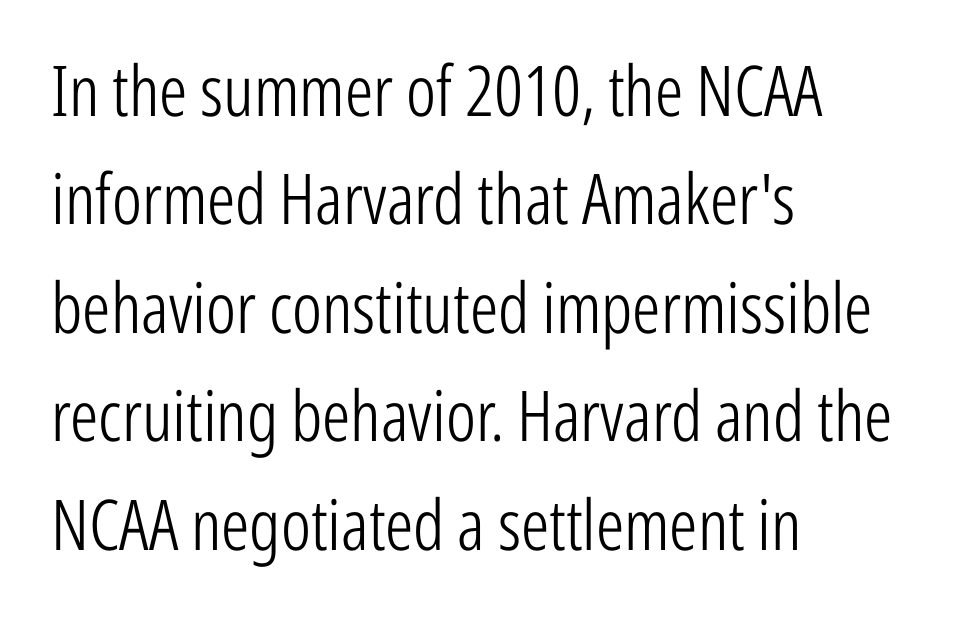
Q: Is the text bold? A: No.
Q: Is the text italic (slanted)? A: No, it is upright.
Q: Is the typeface a serif or a sans-serif typeface? A: Sans-serif.
Q: Is the text underlined? A: No.
Q: How is the paragraph aligned? A: Left-aligned.
Q: Is the spacing between letters normal or unusually wide? A: Normal.
Q: Is the spacing between lines tight, normal or loose? A: Normal.
Q: Width (condensed, normal, or wide)? A: Condensed.
Q: Stroke contrast? A: Low.
Q: x-height? A: Medium.
Q: Monospaced? A: No.
